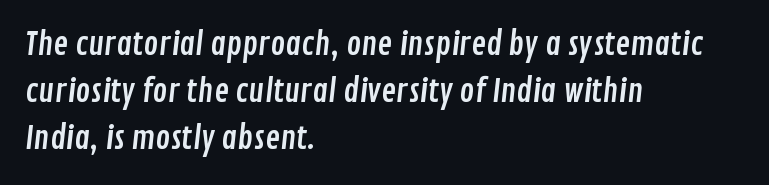
{"serif": "no", "width": "condensed", "stroke_contrast": "low", "x_height": "medium", "monospaced": "no", "underline": "no", "align": "left", "line_spacing": "normal", "line_spacing_ratio": 1.52, "letter_spacing": "normal", "letter_spacing_em": 0.0, "glyph_px": 31}
